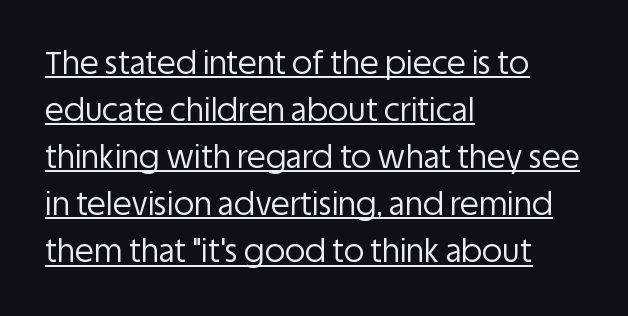
{"serif": "no", "italic": "no", "bold": "no", "weight": "regular", "width": "normal", "stroke_contrast": "low", "x_height": "large", "monospaced": "no", "underline": "yes", "align": "left", "line_spacing": "normal", "line_spacing_ratio": 1.52, "letter_spacing": "normal", "letter_spacing_em": 0.0, "glyph_px": 31}
